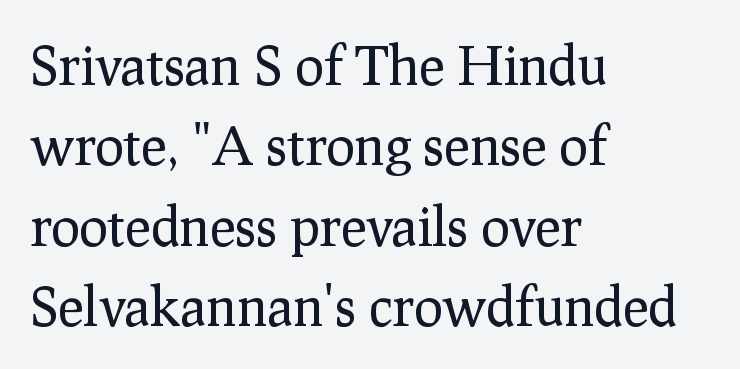
{"serif": "yes", "italic": "no", "bold": "no", "weight": "regular", "width": "normal", "stroke_contrast": "low", "x_height": "medium", "monospaced": "no", "underline": "no", "align": "left", "line_spacing": "normal", "line_spacing_ratio": 1.49, "letter_spacing": "normal", "letter_spacing_em": 0.0, "glyph_px": 54}
